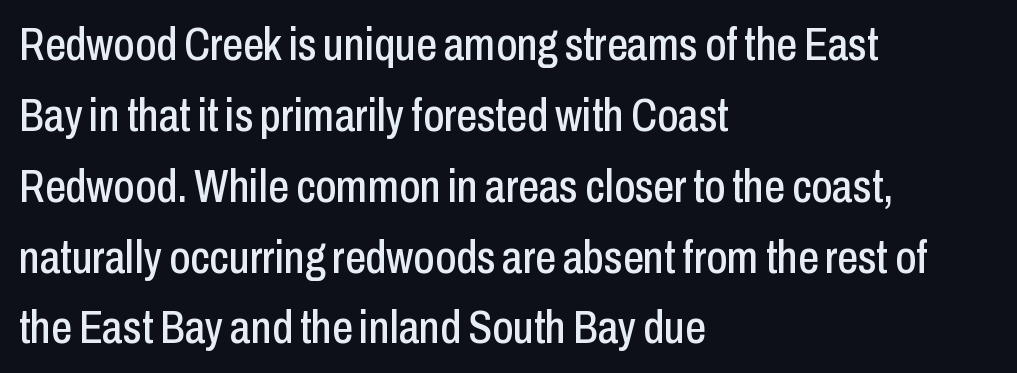
Q: Is the text italic (slanted)? A: No, it is upright.
Q: Is the typeface a serif or a sans-serif typeface? A: Sans-serif.
Q: Is the text underlined? A: No.
Q: How is the paragraph aligned? A: Left-aligned.
Q: Is the spacing between letters normal or unusually wide? A: Normal.
Q: Is the spacing between lines tight, normal or loose? A: Normal.
Q: Width (condensed, normal, or wide)? A: Condensed.
Q: Stroke contrast? A: Low.
Q: x-height? A: Medium.
Q: Monospaced? A: No.
